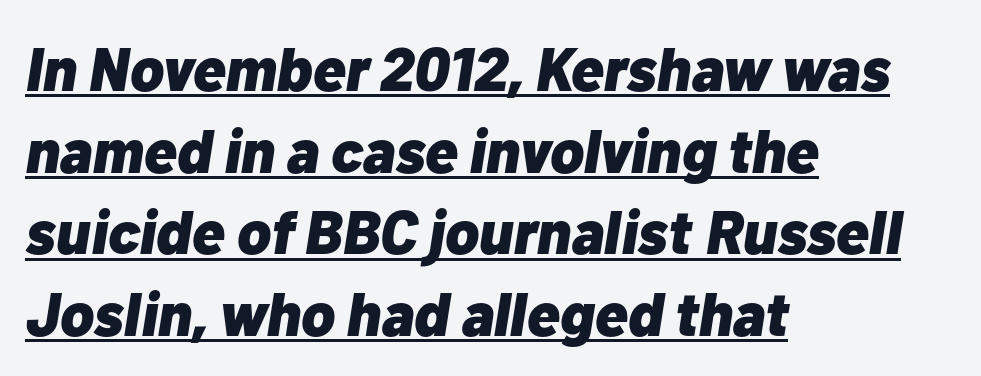
Q: Is the text bold? A: Yes.
Q: Is the text italic (slanted)? A: Yes, it leans right by about 10 degrees.
Q: Is the text underlined? A: Yes.
Q: How is the paragraph aligned? A: Left-aligned.
Q: Is the spacing between letters normal or unusually wide? A: Normal.
Q: Is the spacing between lines tight, normal or loose? A: Normal.
Q: Width (condensed, normal, or wide)? A: Normal.
Q: Stroke contrast? A: Low.
Q: x-height? A: Medium.
Q: Monospaced? A: No.
